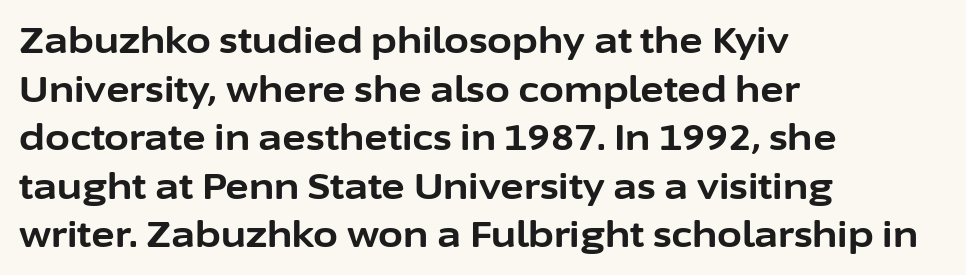
The image shows 36 px bold sans-serif type, upright; set left-aligned, normal line spacing (1.35x), normal letter spacing, not underlined; low stroke contrast and a medium x-height.
